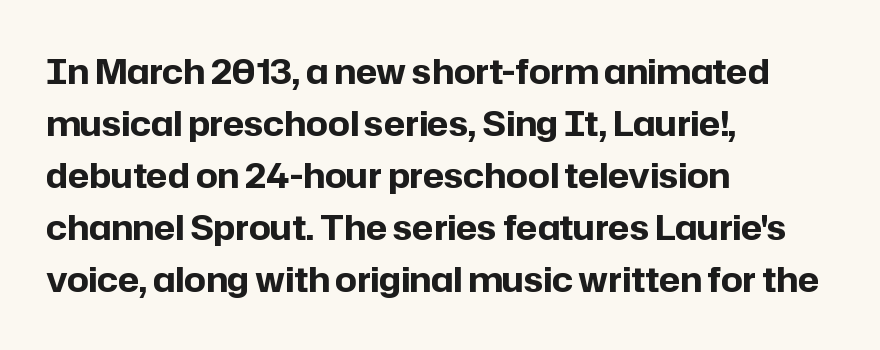
Reading down the column, the eye jumps a familiar distance to each next line. Looks like regular typesetting: each glyph gets only the width it needs. Characters remain perfectly vertical along every line. Every letter is thick-stroked: bold, no question.
